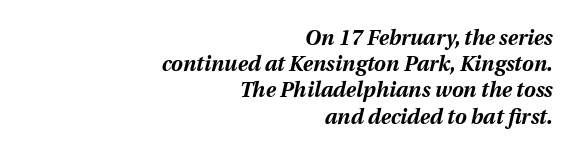
Compared with ordinary roman type, these characters are visibly tilted. Nothing unusual about the tracking: characters are spaced as the font intends. Typesetter's note: full bold, strokes at maximum text heaviness. Reading down the block, your eye finds every line finishing at a fixed right position.
